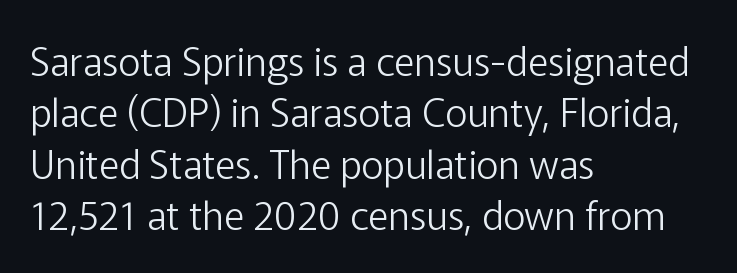
Q: Is the text bold? A: No.
Q: Is the text italic (slanted)? A: No, it is upright.
Q: Is the typeface a serif or a sans-serif typeface? A: Sans-serif.
Q: Is the text underlined? A: No.
Q: How is the paragraph aligned? A: Left-aligned.
Q: Is the spacing between letters normal or unusually wide? A: Normal.
Q: Is the spacing between lines tight, normal or loose? A: Normal.
Q: Width (condensed, normal, or wide)? A: Normal.
Q: Stroke contrast? A: Low.
Q: x-height? A: Medium.
Q: Monospaced? A: No.
